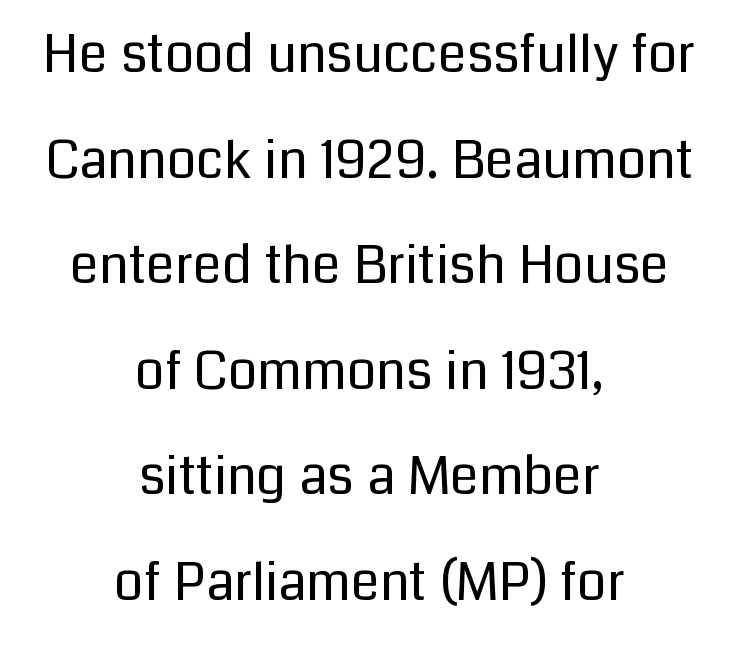
{"serif": "no", "italic": "no", "bold": "no", "weight": "regular", "width": "normal", "stroke_contrast": "low", "x_height": "medium", "monospaced": "no", "underline": "no", "align": "center", "line_spacing": "loose", "line_spacing_ratio": 2.03, "letter_spacing": "normal", "letter_spacing_em": 0.0, "glyph_px": 52}
